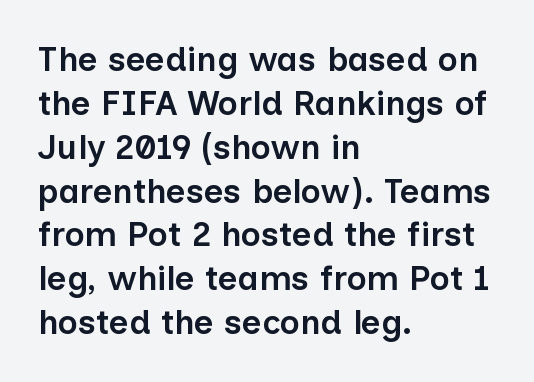
The image shows 34 px semibold sans-serif type, upright; set left-aligned, normal line spacing (1.29x), normal letter spacing, not underlined; low stroke contrast and a medium x-height.
